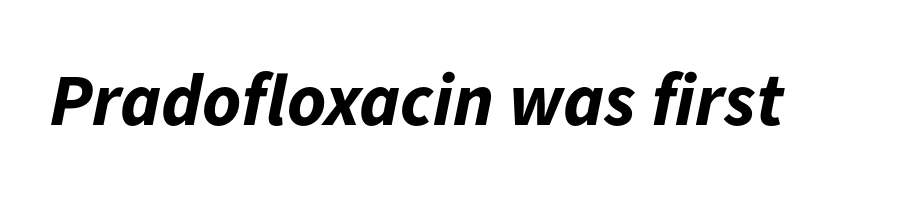
Style check: oblique. Decoration check: the copy has no underline. Observe the ordinary spacing: letters are neighbours, not strangers. Looks like regular typesetting: each glyph gets only the width it needs. The characters look thick and weighty, a clear bold.
